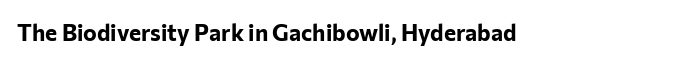
{"italic": "no", "bold": "yes", "underline": "no", "letter_spacing": "normal", "letter_spacing_em": 0.0, "glyph_px": 23}
